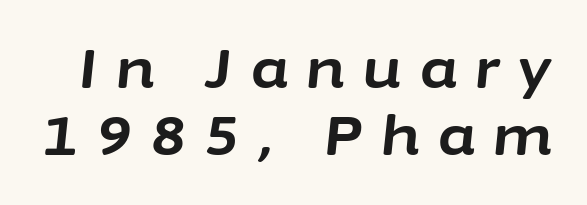
{"italic": "yes", "lean": "right", "slant_degrees": 6, "bold": "yes", "weight": "bold", "width": "normal", "stroke_contrast": "low", "x_height": "medium", "monospaced": "no", "underline": "no", "line_spacing_ratio": 1.24, "letter_spacing": "wide", "letter_spacing_em": 0.36, "glyph_px": 54}
